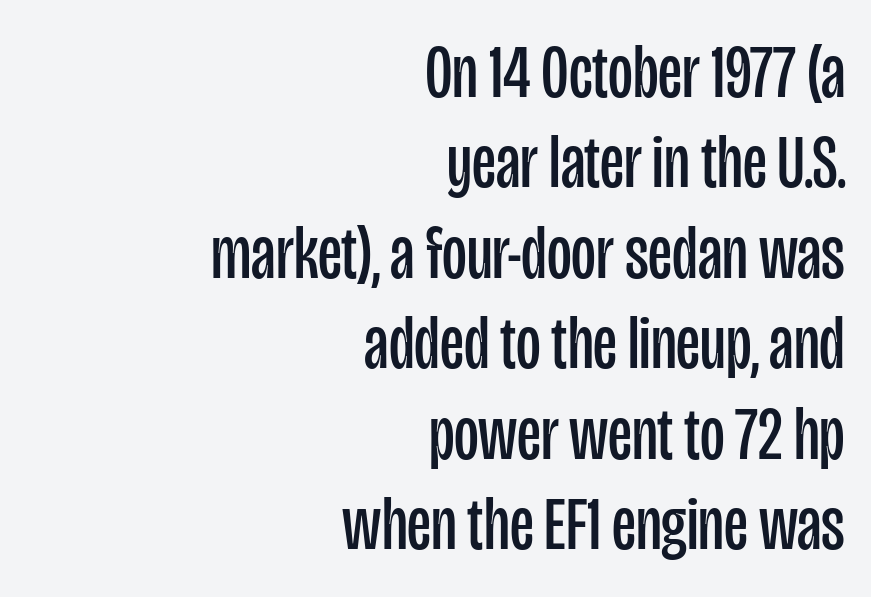
The image shows 76 px regular-weight, condensed sans-serif type, upright; set right-aligned, line spacing 1.19x, normal letter spacing, not underlined; low stroke contrast and a large x-height.
